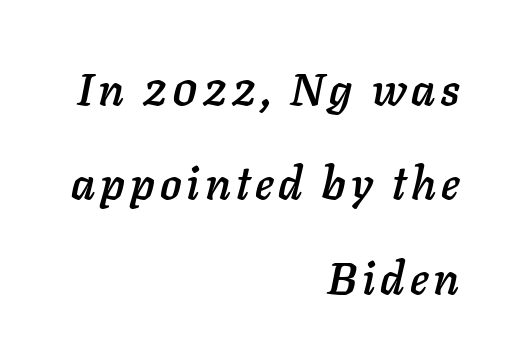
Just letters on the line, the space beneath them empty. Horizontally, the lines are justified to the trailing edge only. The passage shown is typed in a proportional face where columns would drift. The specimen reads as italic at a glance.
